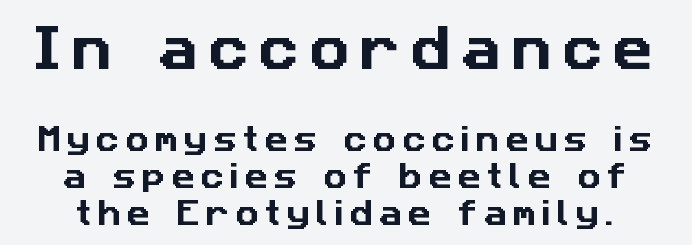
Q: Is the typeface a serif or a sans-serif typeface? A: Sans-serif.
Q: Is the text underlined? A: No.
Q: Is the spacing between letters normal or unusually wide? A: Unusually wide.
Q: Is the spacing between lines tight, normal or loose? A: Normal.
Q: Which block of text is set in a larger size, the first (top) or the second (bottom)? A: The first (top) one.
Q: Width (condensed, normal, or wide)? A: Normal.
Q: Stroke contrast? A: Low.
Q: x-height? A: Medium.
Q: Monospaced? A: No.
